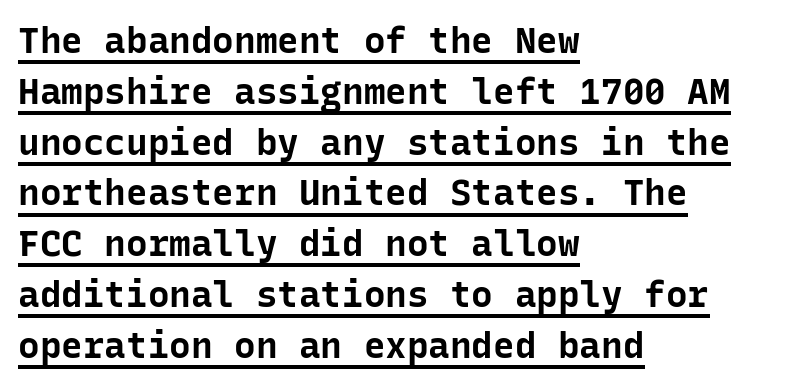
Q: Is the text bold? A: Yes.
Q: Is the text italic (slanted)? A: No, it is upright.
Q: Is the typeface a serif or a sans-serif typeface? A: Sans-serif.
Q: Is the text underlined? A: Yes.
Q: How is the paragraph aligned? A: Left-aligned.
Q: Is the spacing between letters normal or unusually wide? A: Normal.
Q: Is the spacing between lines tight, normal or loose? A: Normal.
Q: Width (condensed, normal, or wide)? A: Normal.
Q: Stroke contrast? A: Low.
Q: x-height? A: Medium.
Q: Monospaced? A: Yes.
